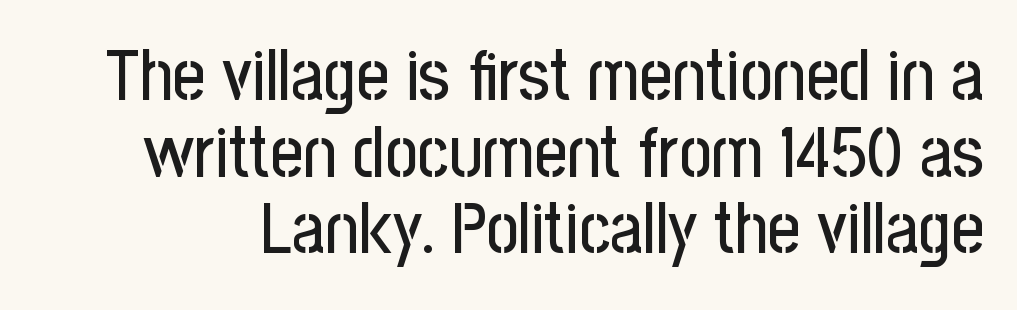
{"serif": "no", "italic": "no", "width": "condensed", "stroke_contrast": "low", "x_height": "medium", "monospaced": "no", "underline": "no", "line_spacing": "tight", "line_spacing_ratio": 1.08, "letter_spacing": "normal", "letter_spacing_em": 0.0, "glyph_px": 71}
